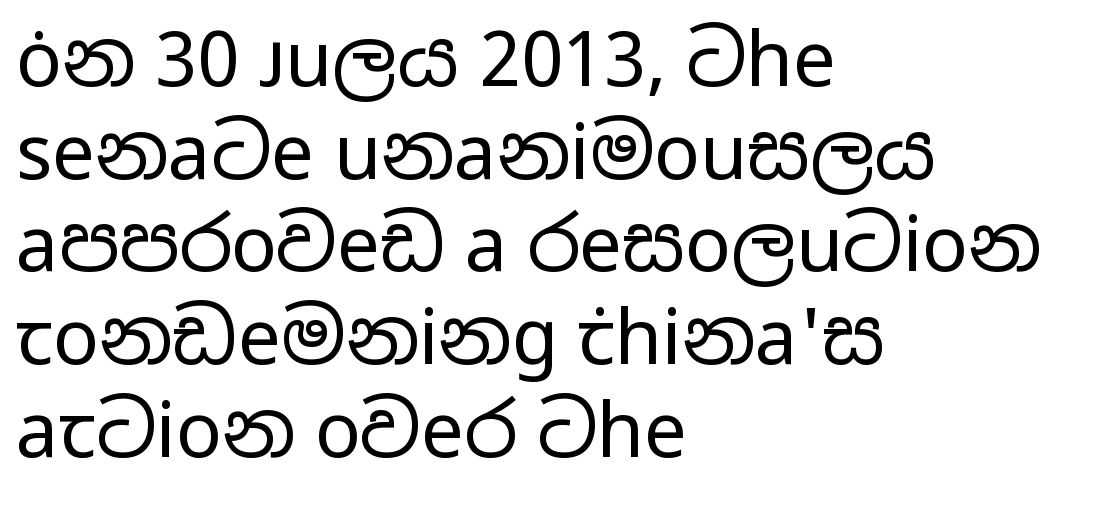
{"serif": "no", "italic": "no", "bold": "no", "weight": "regular", "width": "wide", "stroke_contrast": "low", "x_height": "medium", "monospaced": "no", "underline": "no", "align": "left", "line_spacing_ratio": 1.22, "letter_spacing": "normal", "letter_spacing_em": 0.0, "glyph_px": 76}
